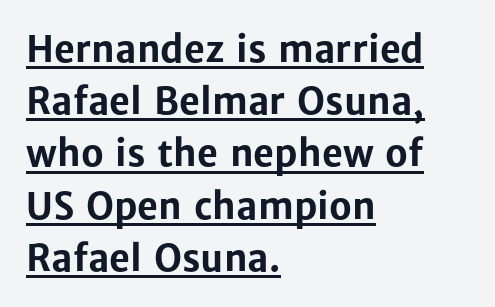
The image shows 36 px bold sans-serif type, upright; set left-aligned, normal line spacing (1.45x), normal letter spacing, underlined; low stroke contrast and a medium x-height.
